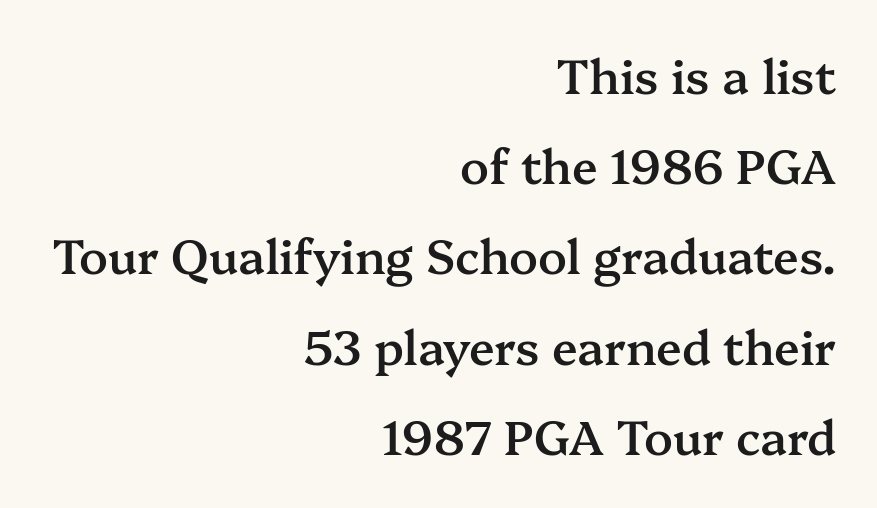
{"serif": "yes", "italic": "no", "bold": "semi", "weight": "semibold", "width": "normal", "stroke_contrast": "medium", "x_height": "medium", "monospaced": "no", "underline": "no", "align": "right", "line_spacing": "loose", "line_spacing_ratio": 1.92, "letter_spacing": "normal", "letter_spacing_em": 0.0, "glyph_px": 47}
